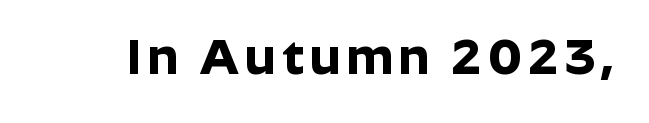
As a designer I'd log this as weight 700, bold. Proportional: the letters do not fall into vertical columns. Stroke terminals: plain, sans-serif. The typography opts for an upright posture over an oblique one.
